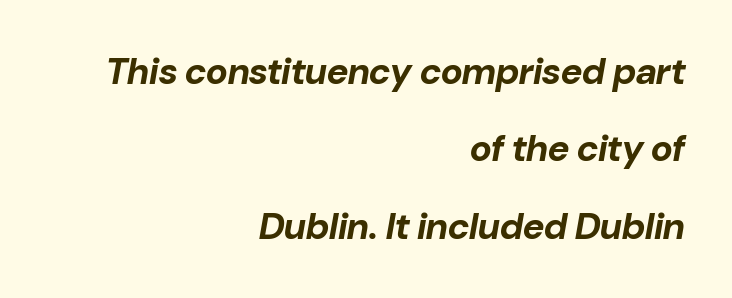
Q: Is the text bold? A: Yes.
Q: Is the text italic (slanted)? A: Yes, it leans right by about 10 degrees.
Q: Is the text underlined? A: No.
Q: How is the paragraph aligned? A: Right-aligned.
Q: Is the spacing between letters normal or unusually wide? A: Normal.
Q: Is the spacing between lines tight, normal or loose? A: Loose.
Q: Width (condensed, normal, or wide)? A: Normal.
Q: Stroke contrast? A: Low.
Q: x-height? A: Medium.
Q: Monospaced? A: No.
